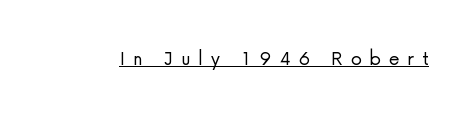
Q: Is the text bold? A: No.
Q: Is the text italic (slanted)? A: No, it is upright.
Q: Is the text underlined? A: Yes.
Q: Is the spacing between letters normal or unusually wide? A: Unusually wide.
